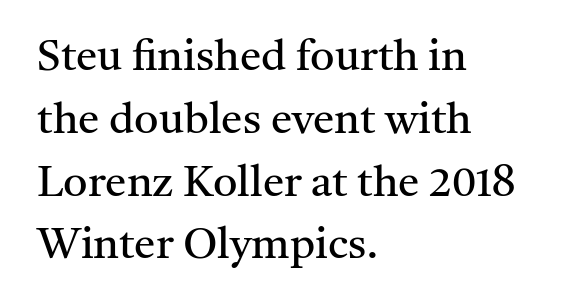
The image shows 43 px regular-weight serif type, upright; set left-aligned, normal line spacing (1.46x), normal letter spacing, not underlined; medium stroke contrast and a medium x-height.
